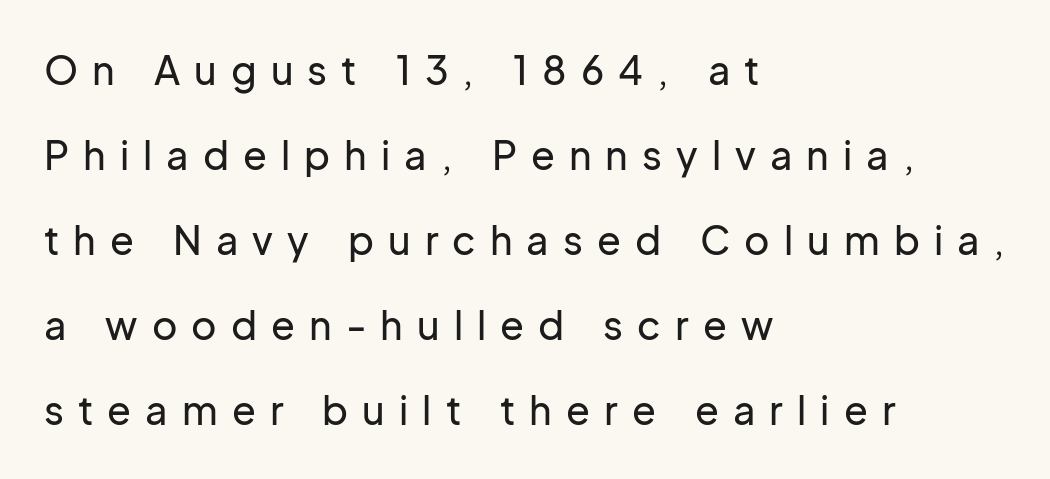
{"serif": "no", "italic": "no", "width": "normal", "stroke_contrast": "low", "x_height": "medium", "monospaced": "no", "underline": "no", "align": "left", "line_spacing": "loose", "line_spacing_ratio": 2.18, "letter_spacing": "wide", "letter_spacing_em": 0.36, "glyph_px": 39}
